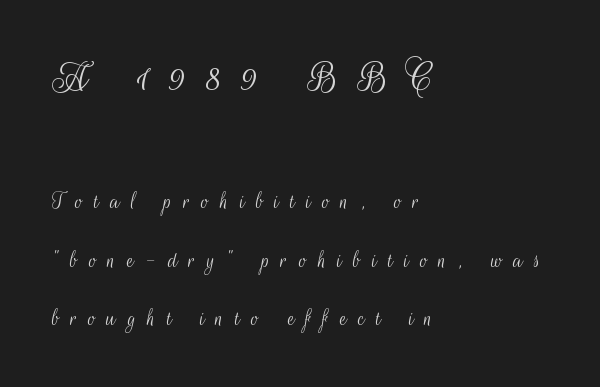
Q: Is the text bold? A: No.
Q: Is the text italic (slanted)? A: Yes.
Q: Is the typeface a serif or a sans-serif typeface? A: Sans-serif.
Q: Is the text underlined? A: No.
Q: How is the paragraph aligned? A: Left-aligned.
Q: Is the spacing between letters normal or unusually wide? A: Unusually wide.
Q: Is the spacing between lines tight, normal or loose? A: Loose.
Q: Which block of text is set in a larger size, the first (top) or the second (bottom)? A: The first (top) one.
Q: Width (condensed, normal, or wide)? A: Condensed.
Q: Stroke contrast? A: Medium.
Q: x-height? A: Small.
Q: Monospaced? A: No.
